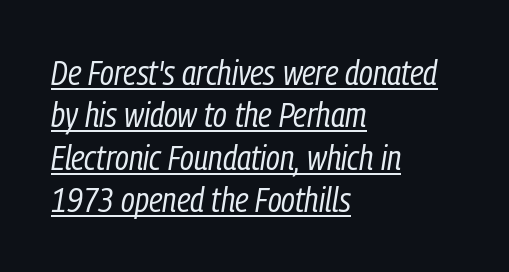
The image shows 35 px regular-weight, condensed type, italic (leaning right); set left-aligned, line spacing 1.21x, normal letter spacing, underlined; low stroke contrast and a medium x-height.
